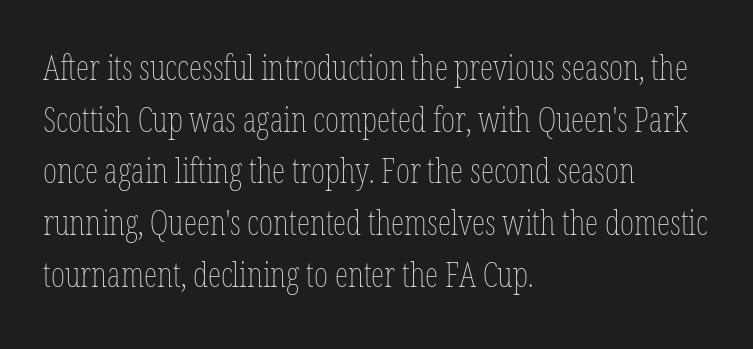
The image shows 34 px thin, condensed type, upright; set left-aligned, normal line spacing (1.52x), normal letter spacing, not underlined; low stroke contrast and a medium x-height.
